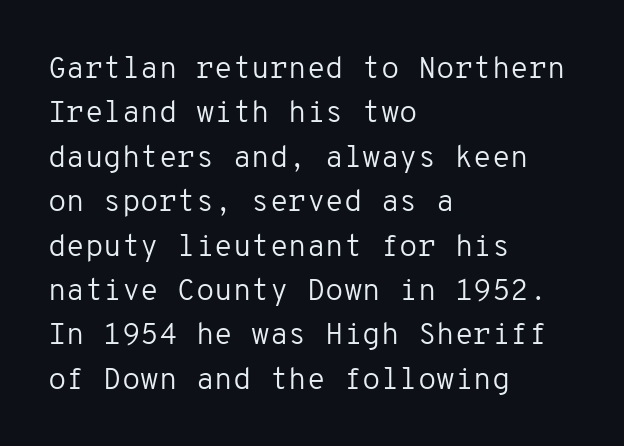
Q: Is the text bold? A: No.
Q: Is the text italic (slanted)? A: No, it is upright.
Q: Is the typeface a serif or a sans-serif typeface? A: Sans-serif.
Q: Is the text underlined? A: No.
Q: How is the paragraph aligned? A: Left-aligned.
Q: Is the spacing between letters normal or unusually wide? A: Normal.
Q: Is the spacing between lines tight, normal or loose? A: Normal.
Q: Width (condensed, normal, or wide)? A: Normal.
Q: Stroke contrast? A: Low.
Q: x-height? A: Medium.
Q: Monospaced? A: Yes.
